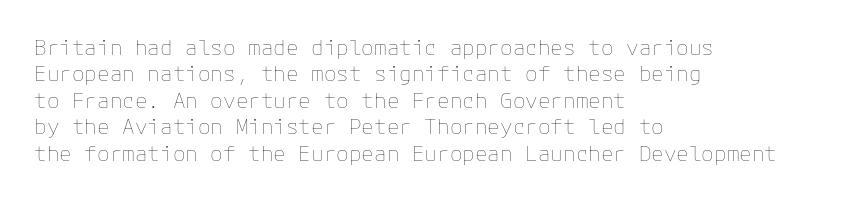
The rendering uses a moderate line-height, typical for paragraphs. Only glyphs here, with clear space below each row. The passage is arranged the way most books set body copy — flush left. Spacing between characters is what you'd get straight out of the box.
